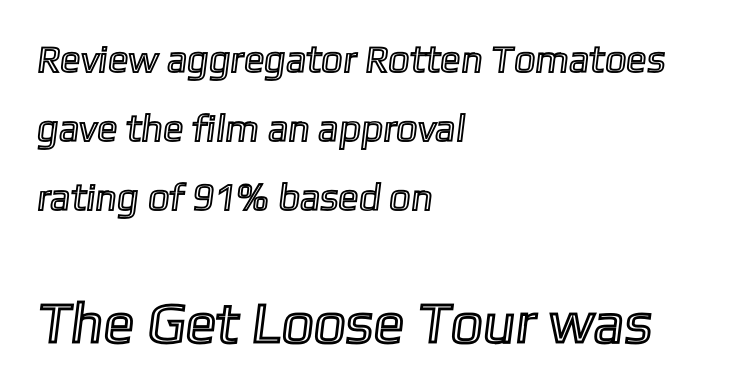
{"width": "normal", "x_height": "medium", "monospaced": "no", "underline": "no", "align": "left", "line_spacing_ratio": 1.81, "letter_spacing": "normal", "letter_spacing_em": 0.0, "larger_block": "second", "size_ratio": 1.5, "glyph_px": 57}
